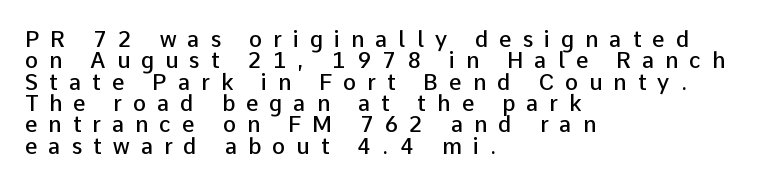
{"italic": "no", "bold": "semi", "underline": "no", "align": "left", "line_spacing": "tight", "line_spacing_ratio": 0.97, "letter_spacing": "wide", "letter_spacing_em": 0.5, "glyph_px": 22}
